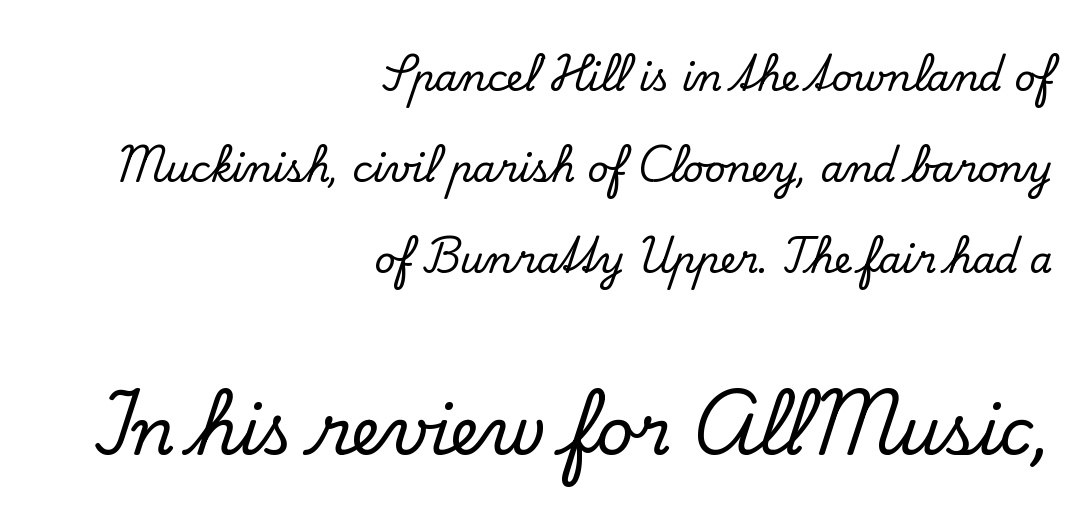
Q: Is the text italic (slanted)? A: Yes.
Q: Is the typeface a serif or a sans-serif typeface? A: Serif.
Q: Is the text underlined? A: No.
Q: How is the paragraph aligned? A: Right-aligned.
Q: Is the spacing between letters normal or unusually wide? A: Normal.
Q: Is the spacing between lines tight, normal or loose? A: Loose.
Q: Which block of text is set in a larger size, the first (top) or the second (bottom)? A: The second (bottom) one.
Q: Width (condensed, normal, or wide)? A: Normal.
Q: Stroke contrast? A: Low.
Q: x-height? A: Small.
Q: Monospaced? A: No.
